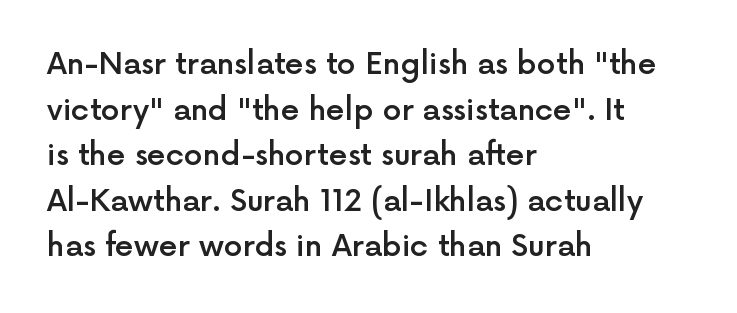
{"serif": "no", "italic": "no", "bold": "semi", "weight": "semibold", "width": "normal", "x_height": "medium", "monospaced": "no", "underline": "no", "align": "left", "line_spacing": "normal", "line_spacing_ratio": 1.52, "letter_spacing": "normal", "letter_spacing_em": 0.0, "glyph_px": 30}
